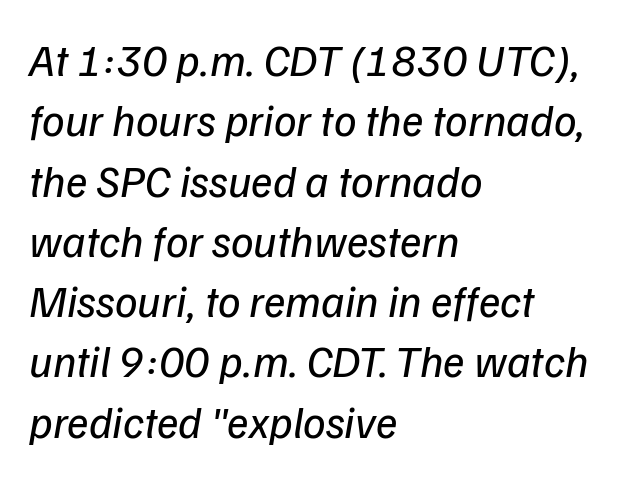
One-word summary of the alignment: left. This sample uses a sans-serif face. Decoration check: the copy has no underline. Character widths vary here, with narrow letters taking less room than wide ones. This block has exactly the height ordinary leading produces. Ink coverage per letter is moderate at most.
